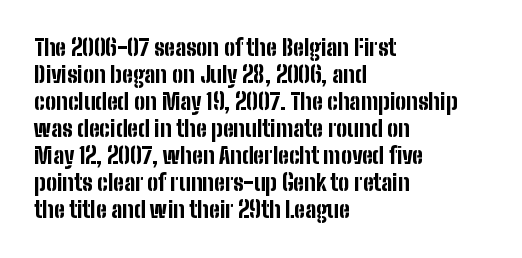
The setting favours the left margin, as ordinary paragraphs usually do. The strip under each line holds only bare page. Every letter is thick-stroked: bold, no question. In terms of posture, this sample is upright. Is the letter spacing exaggerated? No — it looks like the ordinary default.
